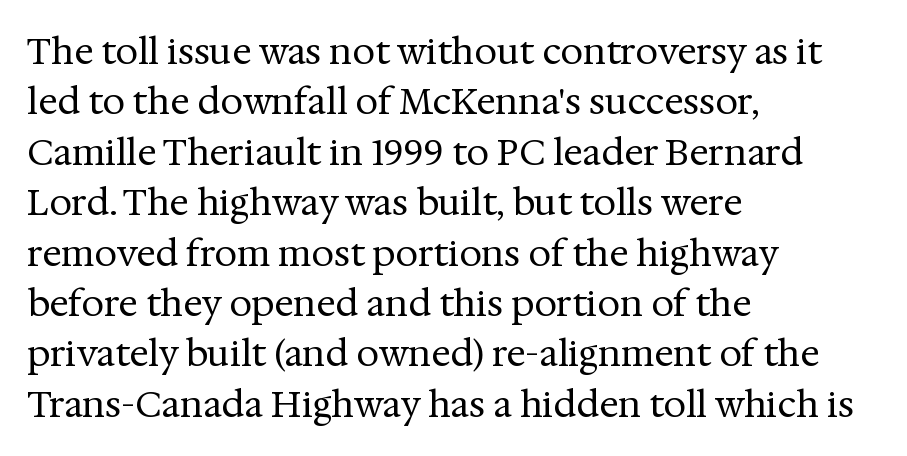
{"serif": "yes", "italic": "no", "bold": "no", "weight": "regular", "width": "normal", "stroke_contrast": "medium", "x_height": "medium", "monospaced": "no", "underline": "no", "align": "left", "line_spacing": "normal", "line_spacing_ratio": 1.4, "letter_spacing": "normal", "letter_spacing_em": 0.0, "glyph_px": 36}
